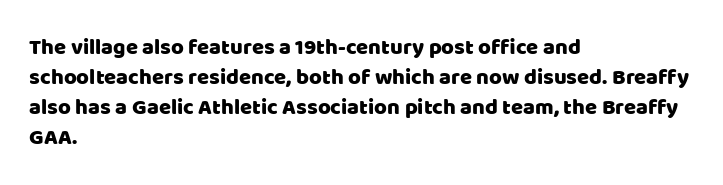
{"italic": "no", "underline": "no", "align": "left", "line_spacing": "normal", "line_spacing_ratio": 1.36, "letter_spacing": "normal", "letter_spacing_em": 0.0, "glyph_px": 22}
